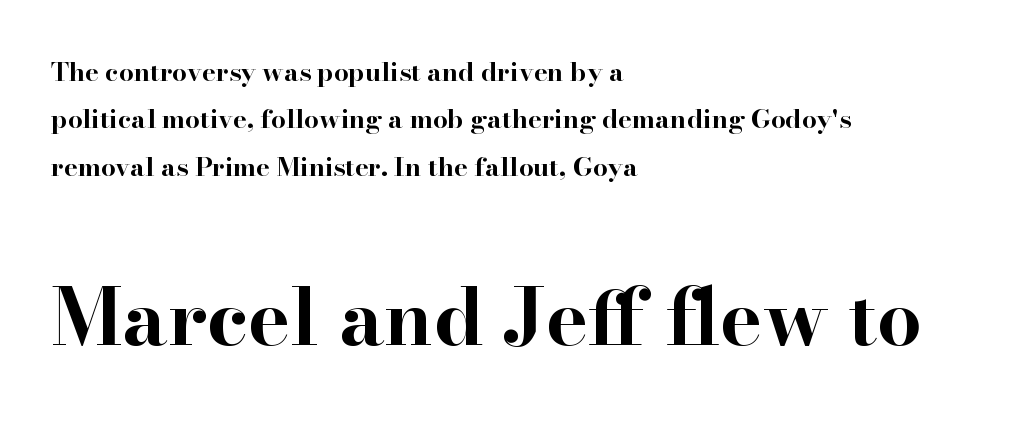
{"serif": "yes", "italic": "no", "bold": "yes", "weight": "bold", "width": "wide", "stroke_contrast": "high", "x_height": "small", "monospaced": "no", "underline": "no", "align": "left", "line_spacing_ratio": 1.82, "letter_spacing": "normal", "letter_spacing_em": 0.0, "larger_block": "second", "size_ratio": 3.04, "glyph_px": 79}
